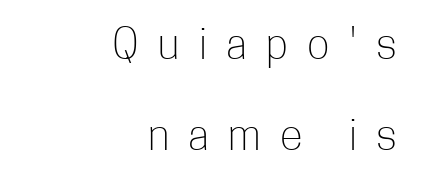
Is the letter spacing exaggerated? Yes — the characters are pushed far apart. The specimen reads as upright at a glance. Type style note: lacks serifs. Is this a fixed-width face? No — the glyphs have proportional, varying widths. If you drew a ruler down the right edge, every line would touch it.
